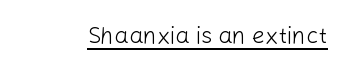
Q: Is the text bold? A: No.
Q: Is the text italic (slanted)? A: No, it is upright.
Q: Is the text underlined? A: Yes.
Q: Is the spacing between letters normal or unusually wide? A: Normal.
